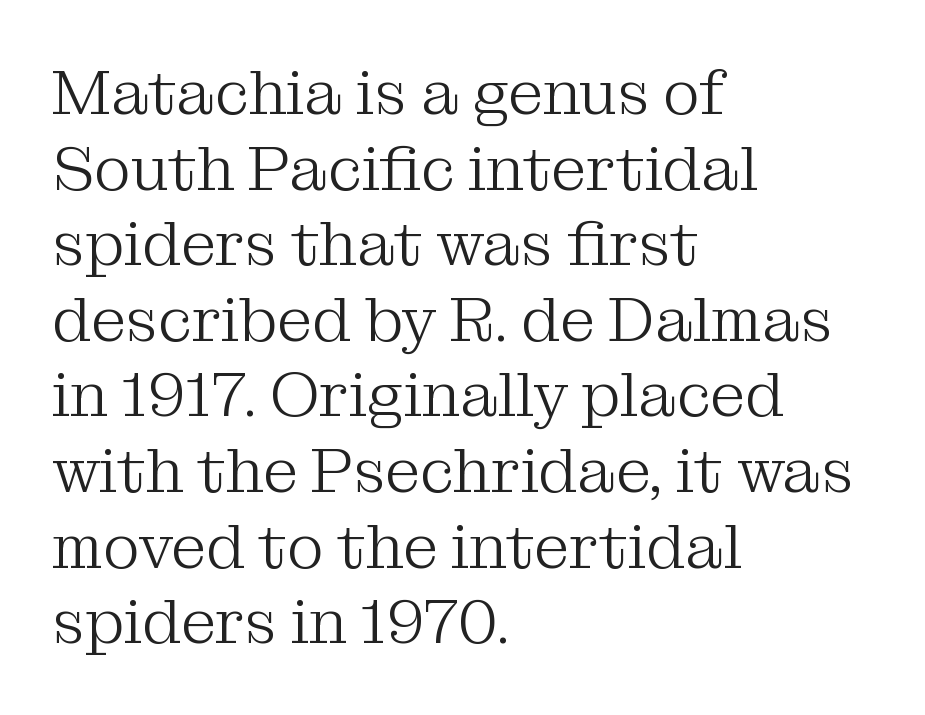
The passage shown is not bold in any degree. These lines are rendered in a variable-pitch font. Words float on clear page, feet unadorned. One-word summary of the alignment: left. This rendering employs a face with finishing strokes, i.e., a serif. A typesetter would mark this as roman, not italic.
